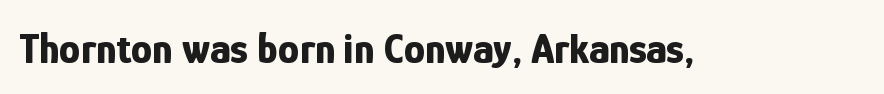
The image shows 43 px bold, condensed sans-serif type, upright; set normal letter spacing, not underlined; low stroke contrast and a medium x-height.
